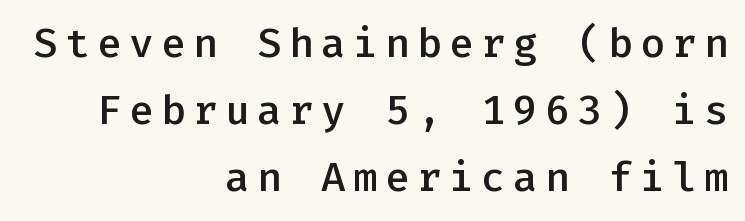
These lines are composed in type without serifs. A typesetter would call this monospace, since all characters share one set width. The typesetting leans somewhat heavy: a semibold. Leading matches the norm, producing a regular column. The passage shown is not underscored anywhere.
